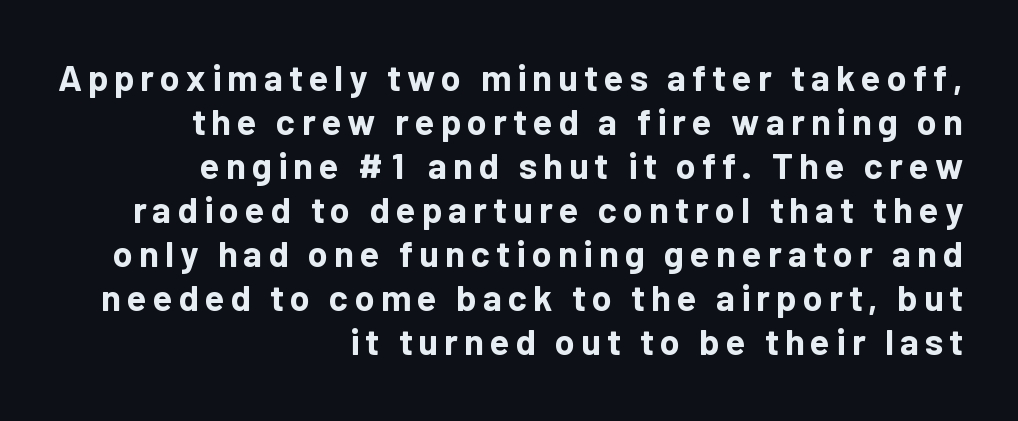
Short and long lines alike share a common ending point at right. Set as a true bold cut, around the 700 mark. What kind of face is this? One without serifs — a sans. Rule under the text: the space is simply empty. Do the characters align in a grid? No, the font is proportional. Tall strokes in this sample are plumb rather than angled.
